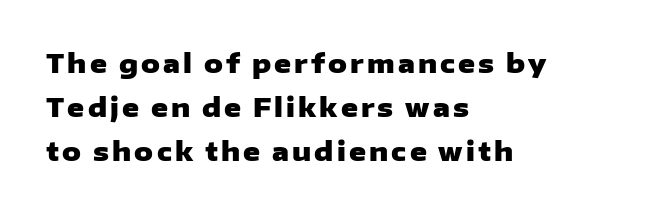
Q: Is the text bold? A: Yes.
Q: Is the text italic (slanted)? A: No, it is upright.
Q: Is the text underlined? A: No.
Q: How is the paragraph aligned? A: Left-aligned.
Q: Is the spacing between lines tight, normal or loose? A: Normal.
